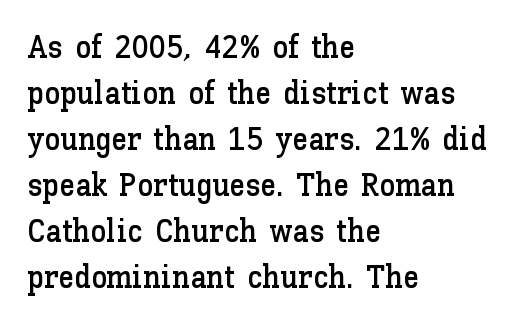
The image shows 32 px text type, upright; set left-aligned, normal line spacing (1.44x), normal letter spacing, not underlined; low stroke contrast and a medium x-height.
